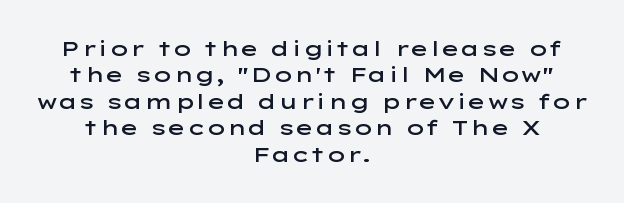
A normal amount of white space separates one row of letters from the next. In terms of letterspacing, this is plain default setting. The font is running at a semibold setting, under full bold. Is there any slant? The stems are plumb. Leftover space on each line is divided equally before and after the words. Has an underline been added? It has not.
